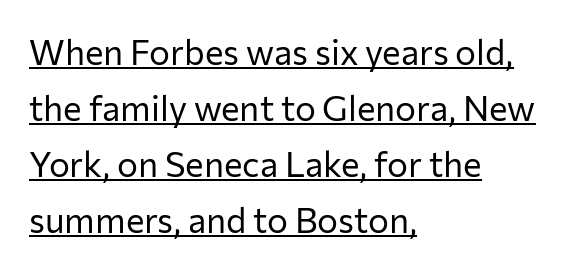
The image shows 35 px regular-weight sans-serif type, upright; set left-aligned, normal line spacing (1.6x), normal letter spacing, underlined; low stroke contrast and a medium x-height.
